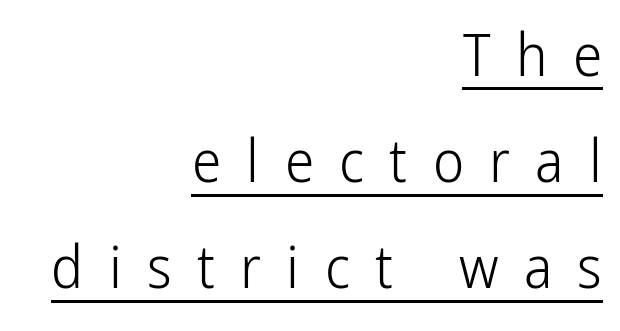
{"serif": "no", "italic": "no", "bold": "no", "weight": "light", "width": "condensed", "stroke_contrast": "low", "x_height": "medium", "monospaced": "no", "underline": "yes", "align": "right", "line_spacing_ratio": 1.8, "letter_spacing": "wide", "letter_spacing_em": 0.43, "glyph_px": 59}
